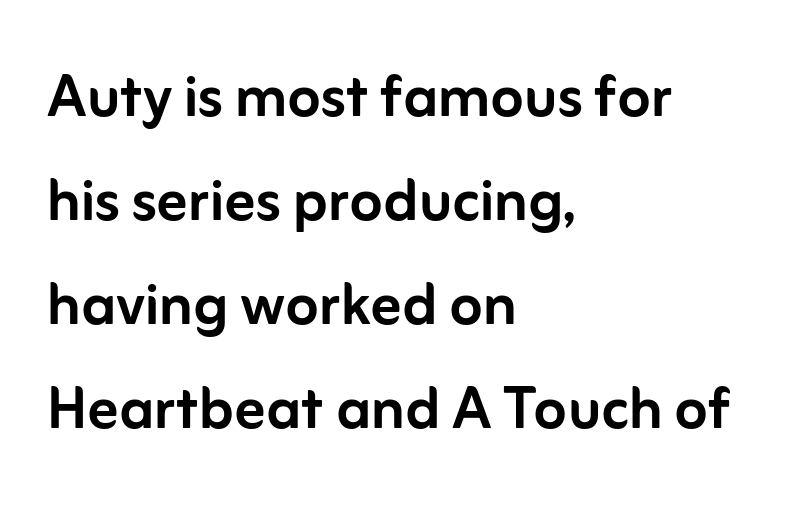
Descenders are the only things crossing below the line. This is roman type, the default non-slanted kind. The rendering keeps characters at their native spacing. Successive baselines arrive at the customary interval. Each letter's strokes conclude bluntly, with no projecting serifs. Each line starts at the same left margin while the right side varies.
